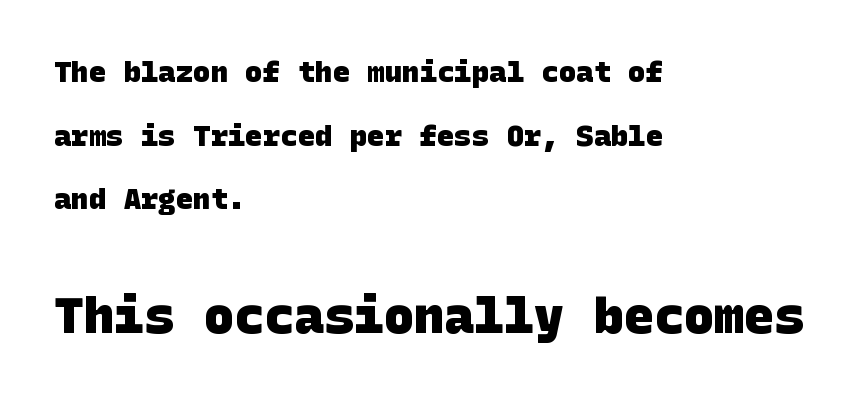
Q: Is the text bold? A: Yes.
Q: Is the typeface a serif or a sans-serif typeface? A: Sans-serif.
Q: Is the text underlined? A: No.
Q: How is the paragraph aligned? A: Left-aligned.
Q: Is the spacing between letters normal or unusually wide? A: Normal.
Q: Is the spacing between lines tight, normal or loose? A: Loose.
Q: Which block of text is set in a larger size, the first (top) or the second (bottom)? A: The second (bottom) one.
Q: Width (condensed, normal, or wide)? A: Normal.
Q: Stroke contrast? A: Low.
Q: x-height? A: Large.
